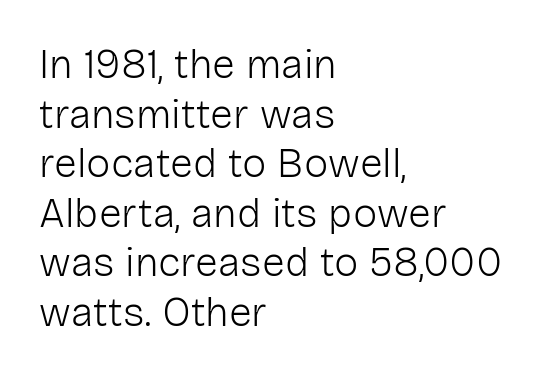
{"serif": "no", "italic": "no", "bold": "no", "weight": "light", "width": "normal", "stroke_contrast": "low", "x_height": "medium", "monospaced": "no", "underline": "no", "align": "left", "line_spacing_ratio": 1.21, "letter_spacing": "normal", "letter_spacing_em": 0.0, "glyph_px": 41}
